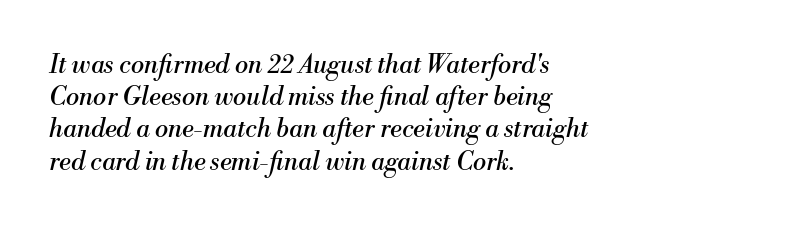
The image shows 25 px text type, italic (leaning right); set left-aligned, normal line spacing (1.29x), normal letter spacing, not underlined.
